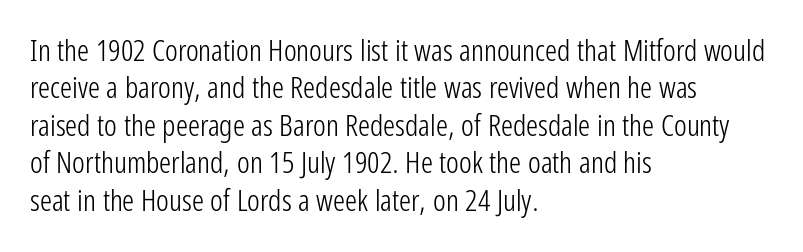
{"serif": "no", "italic": "no", "bold": "no", "weight": "light", "width": "condensed", "stroke_contrast": "low", "x_height": "medium", "monospaced": "no", "underline": "no", "align": "left", "line_spacing": "normal", "line_spacing_ratio": 1.25, "letter_spacing": "normal", "letter_spacing_em": 0.0, "glyph_px": 30}
